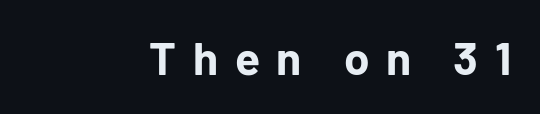
The image shows 46 px bold sans-serif type, upright; set unusually wide letter spacing (+0.36 em), not underlined; low stroke contrast and a medium x-height.
